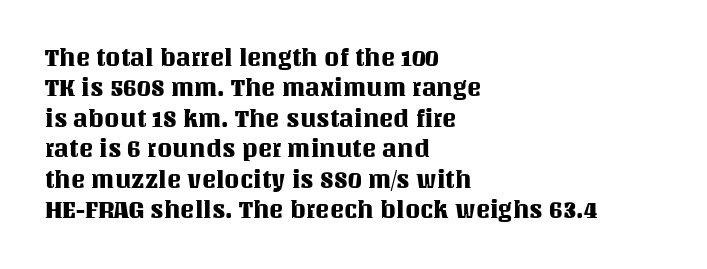
The image shows 24 px text type, upright; set left-aligned, normal line spacing (1.27x), normal letter spacing, not underlined.
